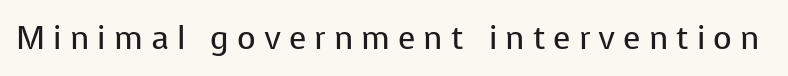
The face used here is proportionally spaced, like ordinary book or web type. Vertical strokes here are truly vertical. Letters have the restrained weight of plain body copy at most. Serif or sans? Sans — the stroke terminals are bare. The area under the type is left untouched.
